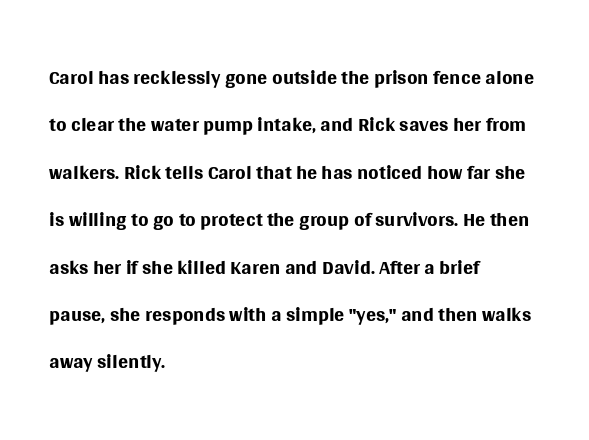
Q: Is the text bold? A: No.
Q: Is the text italic (slanted)? A: No, it is upright.
Q: Is the typeface a serif or a sans-serif typeface? A: Sans-serif.
Q: Is the text underlined? A: No.
Q: How is the paragraph aligned? A: Left-aligned.
Q: Is the spacing between letters normal or unusually wide? A: Normal.
Q: Is the spacing between lines tight, normal or loose? A: Normal.
Q: Width (condensed, normal, or wide)? A: Normal.
Q: Stroke contrast? A: Medium.
Q: x-height? A: Large.
Q: Monospaced? A: No.
